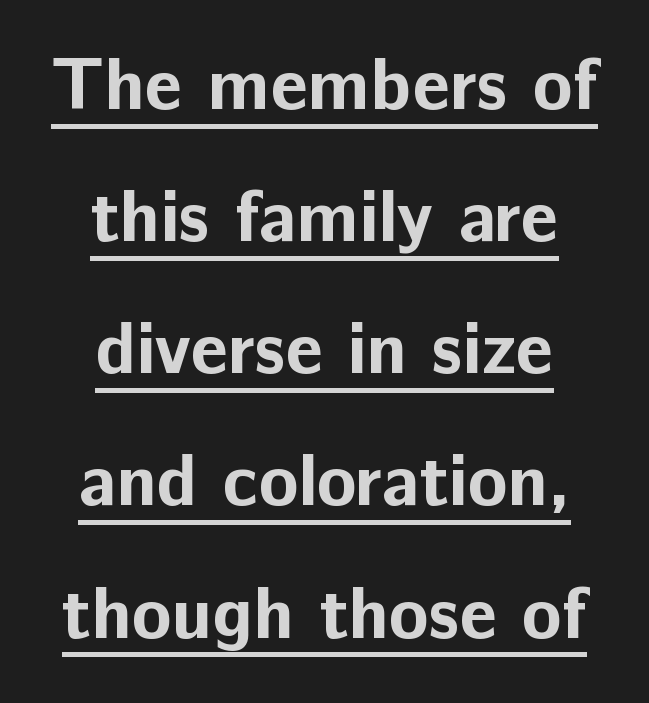
{"serif": "no", "italic": "no", "bold": "yes", "weight": "bold", "width": "normal", "stroke_contrast": "low", "x_height": "medium", "monospaced": "no", "underline": "yes", "line_spacing_ratio": 1.81, "letter_spacing": "normal", "letter_spacing_em": 0.0, "glyph_px": 73}
